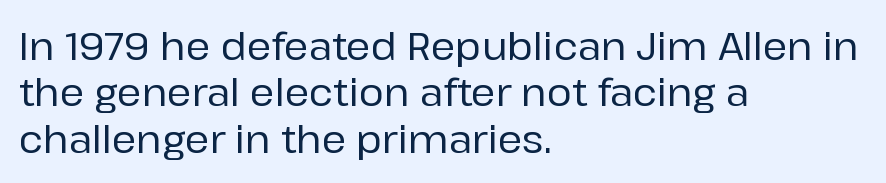
The specimen omits any rule beneath the text block's lines. Reading down the block, your eye returns to a fixed left position each line. The letters advance in unequal steps, a hallmark of proportional type. Observe the ordinary spacing: letters are neighbours, not strangers. Nope, not italic — everything's standing straight. This rendering employs a face without finishing strokes, i.e., a sans-serif.
